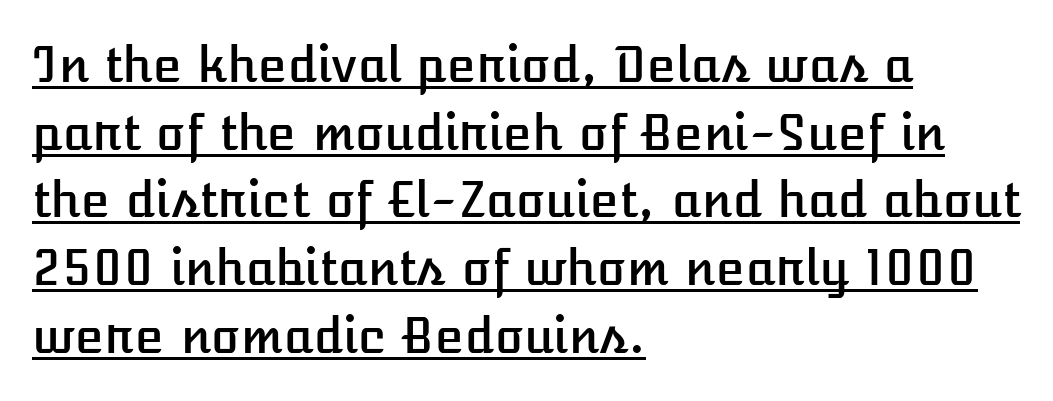
{"italic": "no", "width": "normal", "stroke_contrast": "low", "x_height": "medium", "monospaced": "no", "underline": "yes", "align": "left", "line_spacing": "normal", "line_spacing_ratio": 1.41, "letter_spacing": "normal", "letter_spacing_em": 0.0, "glyph_px": 48}
